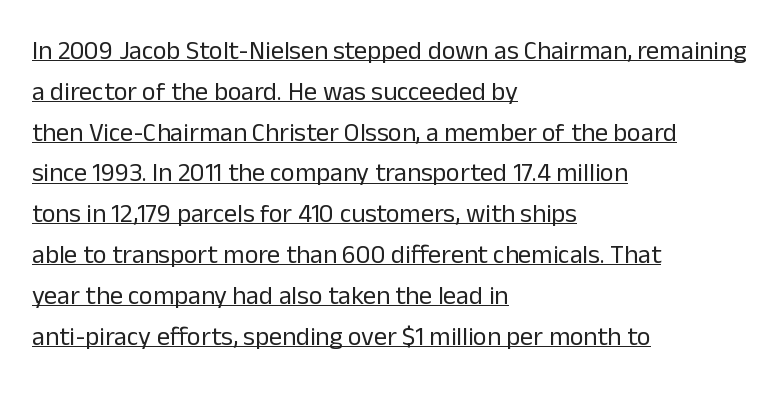
{"italic": "no", "bold": "no", "underline": "yes", "align": "left", "line_spacing": "normal", "line_spacing_ratio": 1.57, "letter_spacing": "normal", "letter_spacing_em": 0.0, "glyph_px": 26}
